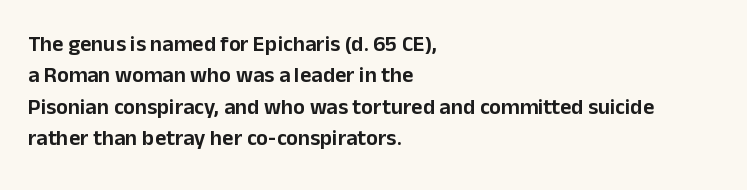
Q: Is the text italic (slanted)? A: No, it is upright.
Q: Is the text underlined? A: No.
Q: How is the paragraph aligned? A: Left-aligned.
Q: Is the spacing between letters normal or unusually wide? A: Normal.
Q: Is the spacing between lines tight, normal or loose? A: Normal.
